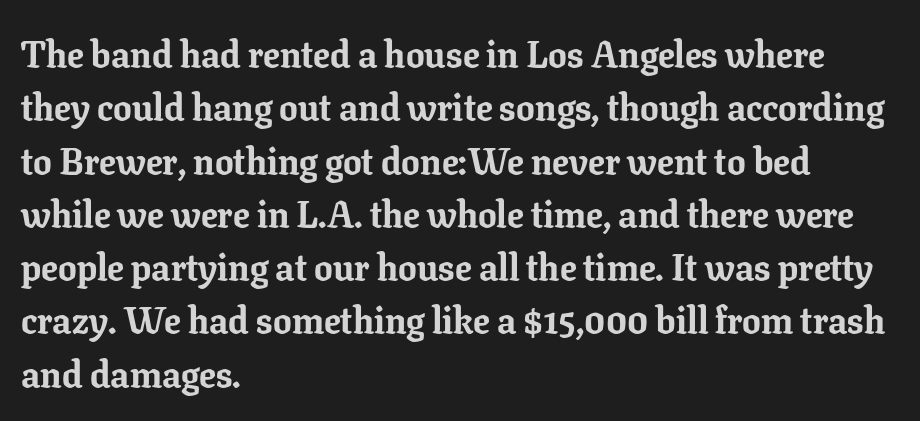
{"serif": "yes", "italic": "no", "bold": "yes", "weight": "bold", "width": "normal", "stroke_contrast": "low", "x_height": "medium", "monospaced": "no", "underline": "no", "align": "left", "line_spacing": "normal", "line_spacing_ratio": 1.44, "letter_spacing": "normal", "letter_spacing_em": 0.0, "glyph_px": 37}
